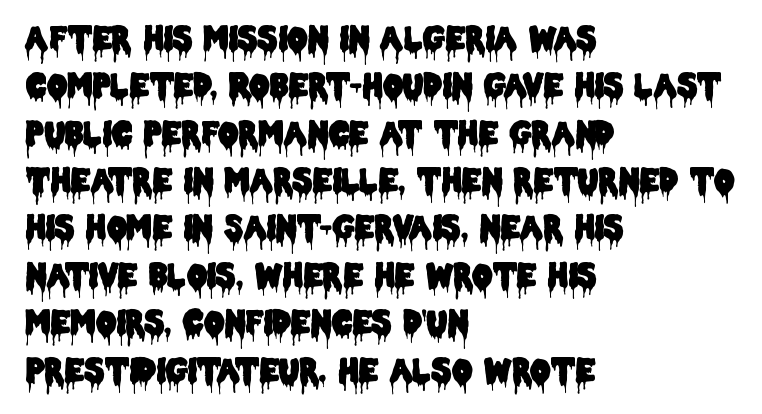
{"serif": "no", "italic": "no", "width": "condensed", "stroke_contrast": "low", "x_height": "large", "monospaced": "no", "underline": "no", "align": "left", "line_spacing": "normal", "line_spacing_ratio": 1.48, "letter_spacing": "normal", "letter_spacing_em": 0.0, "glyph_px": 32}
